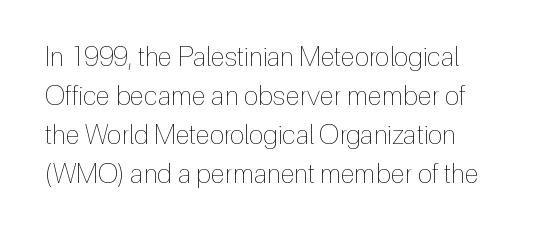
Nothing heavy about these letters — not bold at all. The block of text has a typical density, with ordinary space between rows. Posture: straight, roman, zero tilt. Quick note: underline off. The letterforms sit shoulder to shoulder at normal distance.
